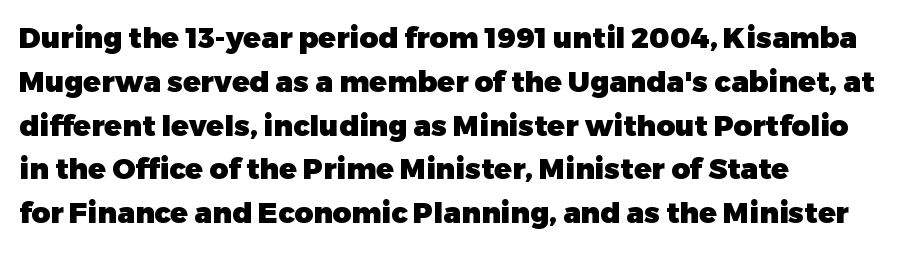
Nobody drew a line under any word here. Nothing sits at the stroke ends, so this counts as sans-serif. Typographic density is high because the face is bold. The letters advance in unequal steps, a hallmark of proportional type. The line texture is even and compact thanks to regular tracking.
